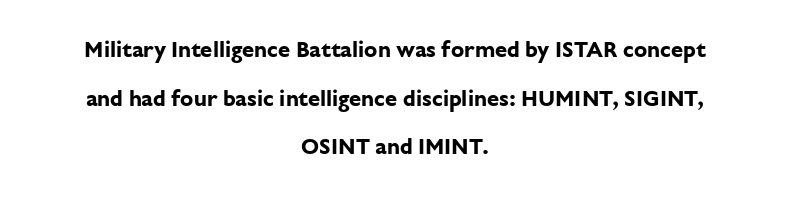
{"italic": "no", "bold": "yes", "underline": "no", "align": "center", "line_spacing": "loose", "line_spacing_ratio": 2.21, "letter_spacing": "normal", "letter_spacing_em": 0.0, "glyph_px": 22}
